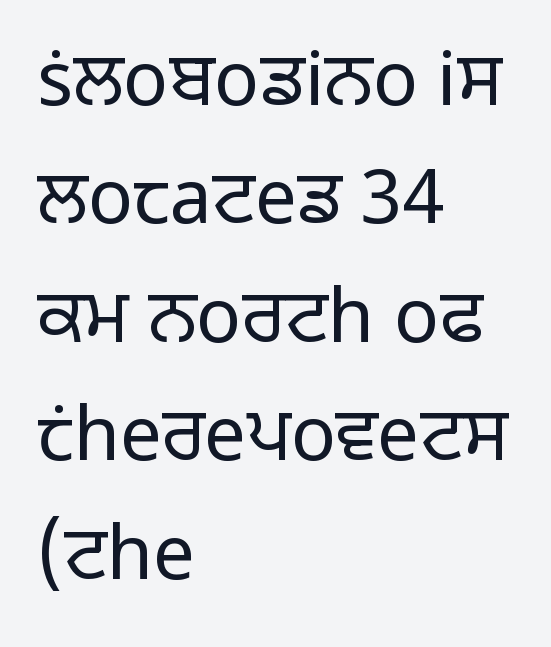
Q: Is the text bold? A: No.
Q: Is the text italic (slanted)? A: No, it is upright.
Q: Is the typeface a serif or a sans-serif typeface? A: Sans-serif.
Q: Is the text underlined? A: No.
Q: How is the paragraph aligned? A: Left-aligned.
Q: Is the spacing between letters normal or unusually wide? A: Normal.
Q: Is the spacing between lines tight, normal or loose? A: Normal.
Q: Width (condensed, normal, or wide)? A: Normal.
Q: Stroke contrast? A: Low.
Q: x-height? A: Medium.
Q: Monospaced? A: No.
